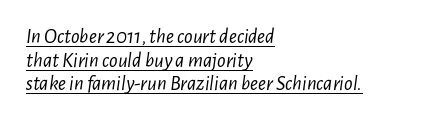
{"italic": "yes", "lean": "right", "slant_degrees": 7, "bold": "no", "underline": "yes", "align": "left", "line_spacing": "tight", "line_spacing_ratio": 1.12, "letter_spacing": "normal", "letter_spacing_em": 0.0, "glyph_px": 21}
